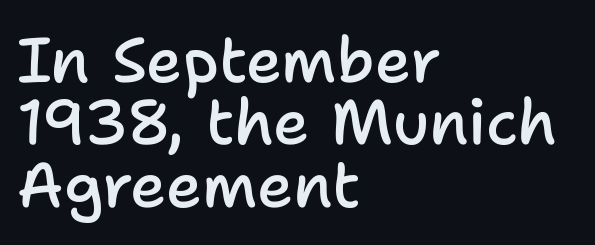
Here the designer chose a conventional face with non-uniform glyph widths. The ragged edge is on the right, which tells us the setting is flush left. The font's upright variant was chosen for this text. The face used here is a sans, in the tradition of grotesques and geometrics. These lines keep a tight, regular rhythm from letter to letter. Underlining? Definitely not there.
